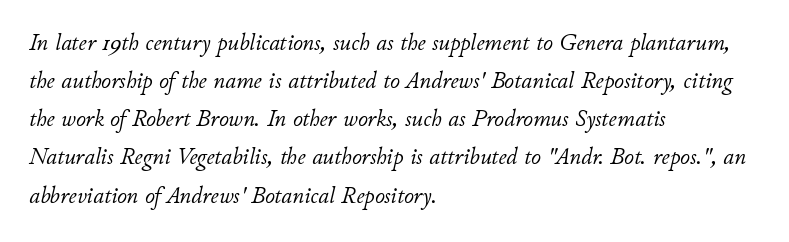
The image shows 24 px text type, italic (leaning right); set left-aligned, normal line spacing (1.59x), normal letter spacing, not underlined.
